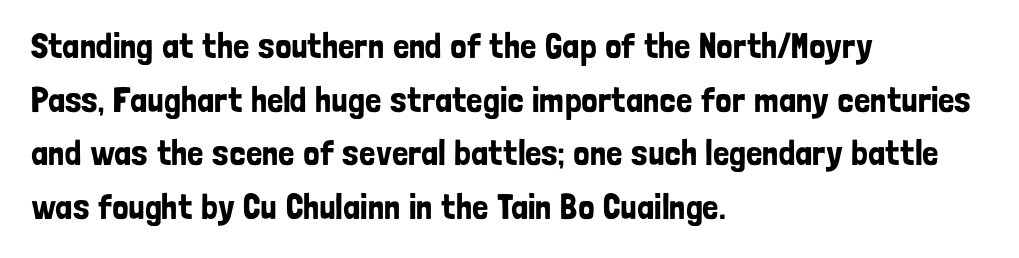
{"serif": "no", "italic": "no", "width": "condensed", "stroke_contrast": "low", "x_height": "medium", "monospaced": "no", "underline": "no", "align": "left", "line_spacing": "normal", "line_spacing_ratio": 1.49, "letter_spacing": "normal", "letter_spacing_em": 0.0, "glyph_px": 36}
